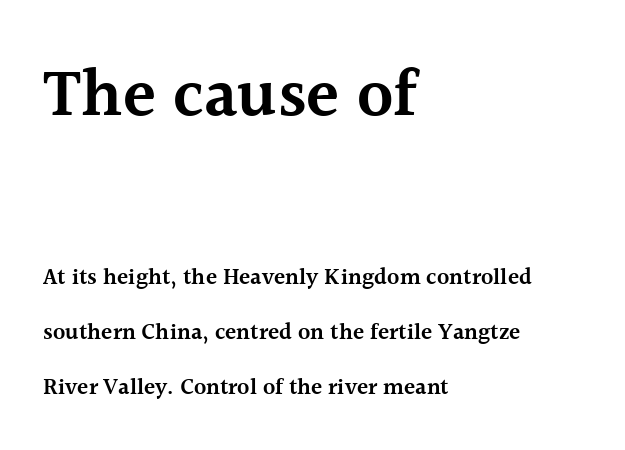
{"serif": "yes", "italic": "no", "bold": "semi", "weight": "semibold", "width": "normal", "x_height": "medium", "monospaced": "no", "underline": "no", "align": "left", "line_spacing": "loose", "line_spacing_ratio": 2.38, "letter_spacing": "normal", "letter_spacing_em": 0.0, "larger_block": "first", "size_ratio": 2.96, "glyph_px": 68}
